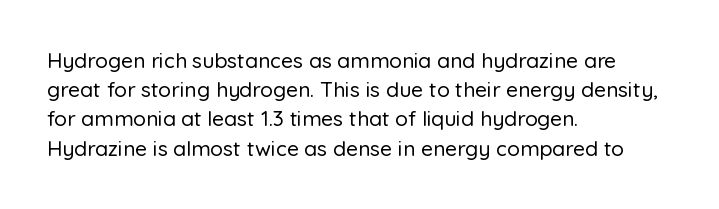
Each word holds together tightly as a unit, with standard inter-letter gaps. Left-aligned paragraph, ragged on the right. The vertical gap from one line to the next is medium. Nope, not italic — everything's standing straight. Check the space under the baseline: it is left empty.
